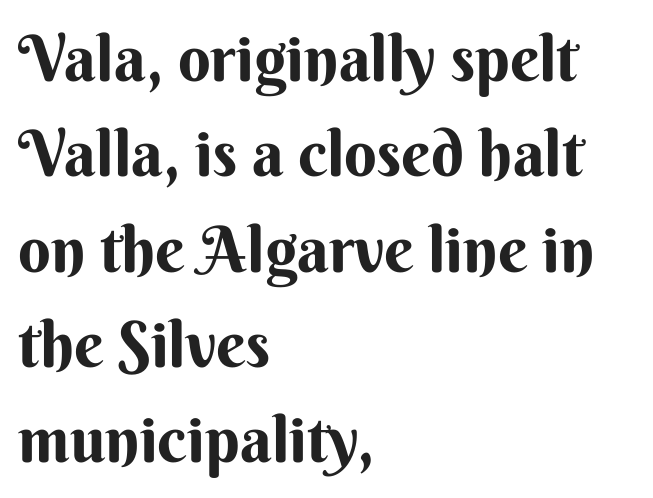
{"serif": "no", "italic": "no", "bold": "yes", "weight": "bold", "width": "normal", "stroke_contrast": "medium", "x_height": "small", "monospaced": "no", "underline": "no", "align": "left", "line_spacing": "normal", "line_spacing_ratio": 1.49, "letter_spacing": "normal", "letter_spacing_em": 0.0, "glyph_px": 64}
